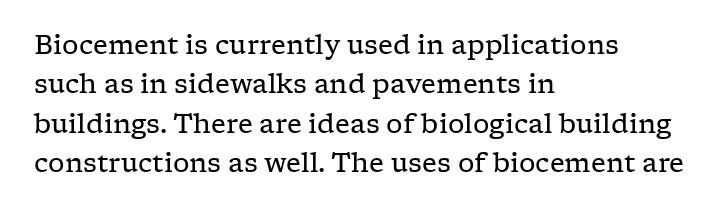
The image shows 26 px text type, upright; set left-aligned, normal line spacing (1.51x), normal letter spacing, not underlined.
